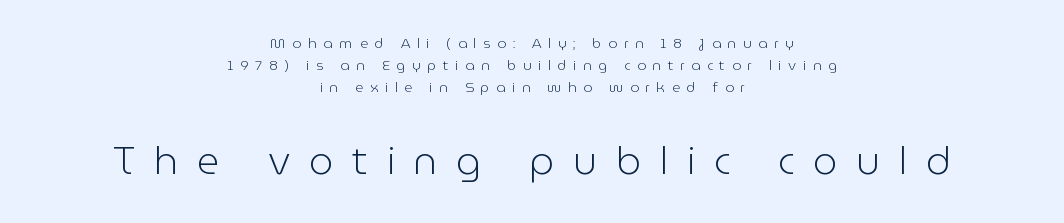
{"serif": "no", "italic": "no", "bold": "no", "weight": "light", "width": "normal", "stroke_contrast": "low", "x_height": "medium", "monospaced": "no", "underline": "no", "align": "center", "line_spacing": "normal", "line_spacing_ratio": 1.58, "letter_spacing": "wide", "letter_spacing_em": 0.48, "larger_block": "second", "size_ratio": 2.79, "glyph_px": 39}
